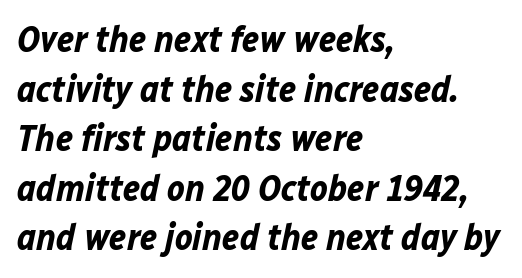
The rag falls on the right side of this text block. The passage shown is typed in a proportional face where columns would drift. What stands out about the letter spacing? Nothing — it is the standard amount. Reading down the column, the eye jumps a familiar distance to each next line.
